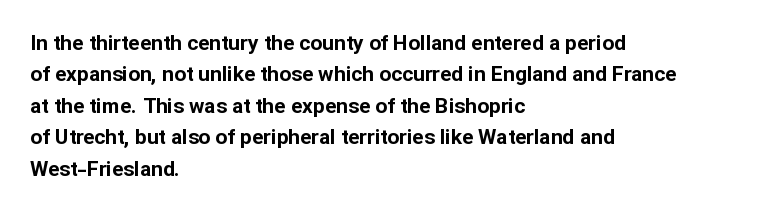
The image shows 21 px bold type, upright; set left-aligned, normal line spacing (1.5x), normal letter spacing, not underlined.
